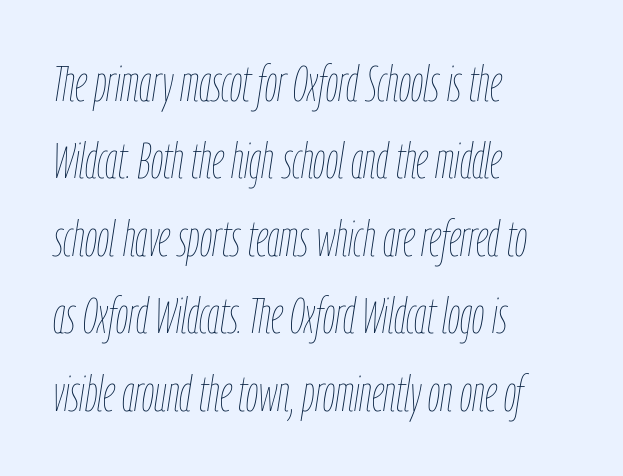
{"italic": "yes", "lean": "right", "slant_degrees": 9, "bold": "no", "weight": "thin", "width": "condensed", "stroke_contrast": "low", "x_height": "medium", "monospaced": "no", "underline": "no", "align": "left", "line_spacing": "normal", "line_spacing_ratio": 1.58, "letter_spacing": "normal", "letter_spacing_em": 0.0, "glyph_px": 49}
